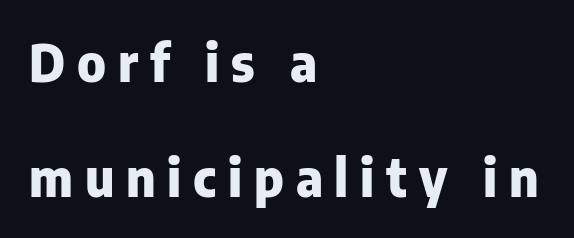
The image shows 51 px heavy sans-serif type, upright; set left-aligned, loose line spacing (2.25x), unusually wide letter spacing (+0.23 em), not underlined; low stroke contrast and a medium x-height.
